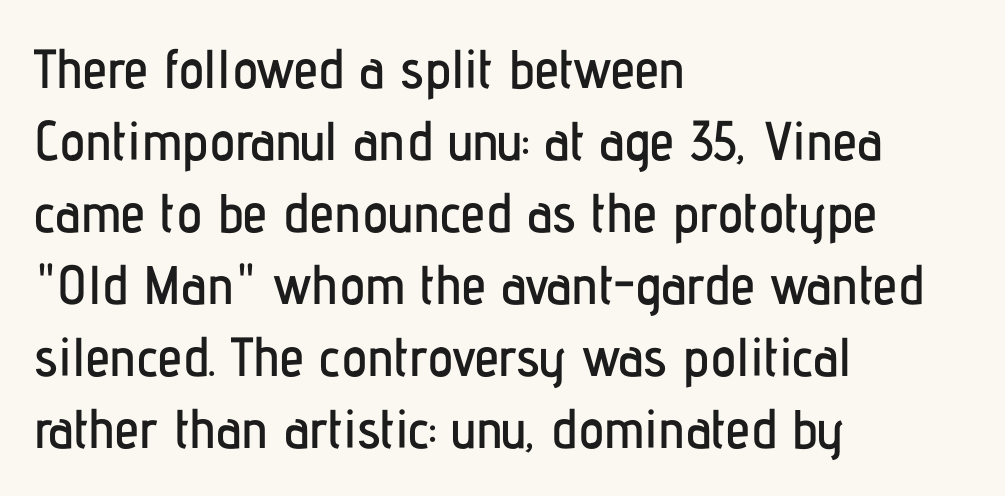
Q: Is the text italic (slanted)? A: No, it is upright.
Q: Is the typeface a serif or a sans-serif typeface? A: Sans-serif.
Q: Is the text underlined? A: No.
Q: How is the paragraph aligned? A: Left-aligned.
Q: Is the spacing between letters normal or unusually wide? A: Normal.
Q: Is the spacing between lines tight, normal or loose? A: Normal.
Q: Width (condensed, normal, or wide)? A: Condensed.
Q: Stroke contrast? A: Low.
Q: x-height? A: Medium.
Q: Monospaced? A: No.
